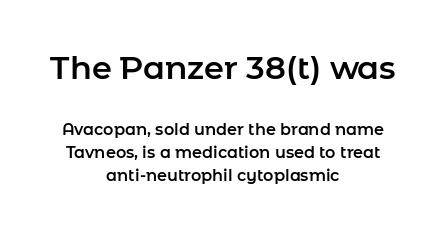
{"serif": "no", "italic": "no", "width": "normal", "stroke_contrast": "low", "x_height": "medium", "monospaced": "no", "underline": "no", "align": "center", "line_spacing": "normal", "line_spacing_ratio": 1.43, "letter_spacing": "normal", "letter_spacing_em": 0.0, "larger_block": "first", "size_ratio": 2.0, "glyph_px": 32}
